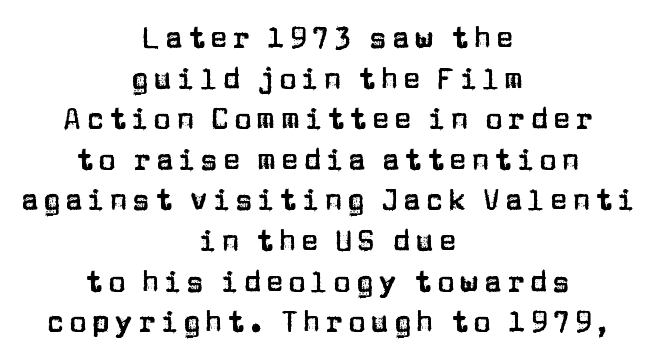
Q: Is the text italic (slanted)? A: No, it is upright.
Q: Is the typeface a serif or a sans-serif typeface? A: Sans-serif.
Q: Is the text underlined? A: No.
Q: How is the paragraph aligned? A: Centered.
Q: Is the spacing between lines tight, normal or loose? A: Normal.
Q: Width (condensed, normal, or wide)? A: Normal.
Q: Stroke contrast? A: Low.
Q: x-height? A: Large.
Q: Monospaced? A: No.
